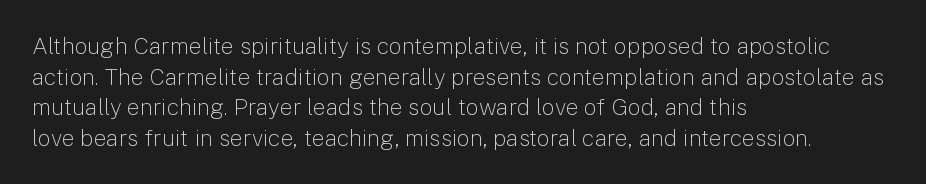
{"italic": "no", "bold": "no", "underline": "no", "align": "left", "line_spacing": "normal", "line_spacing_ratio": 1.33, "letter_spacing": "normal", "letter_spacing_em": 0.0, "glyph_px": 23}
